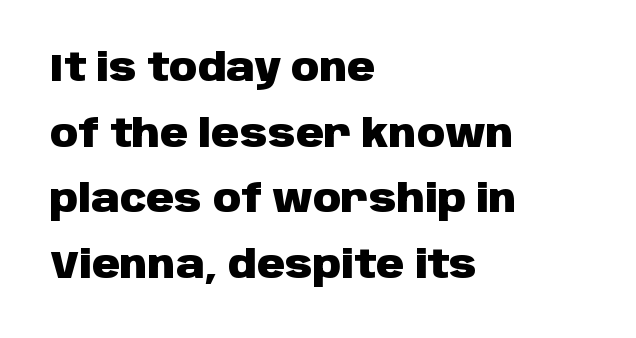
The image shows 39 px heavy sans-serif type, upright; set left-aligned, normal line spacing (1.68x), normal letter spacing, not underlined; low stroke contrast and a large x-height.
